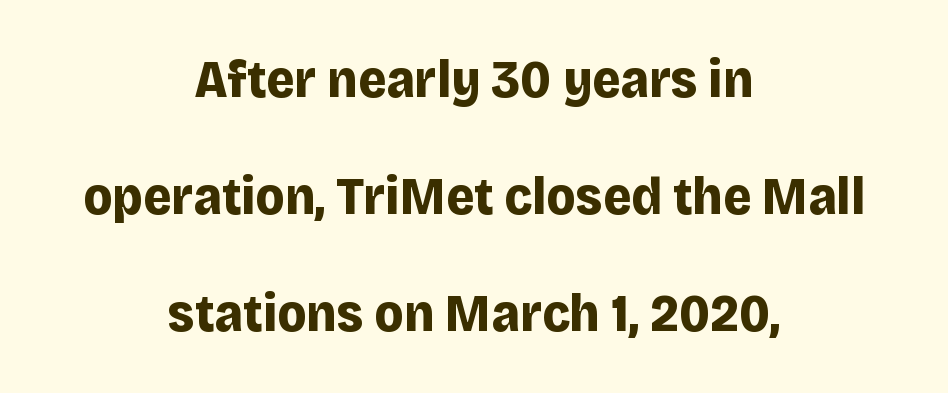
Q: Is the text bold? A: Yes.
Q: Is the text italic (slanted)? A: No, it is upright.
Q: Is the typeface a serif or a sans-serif typeface? A: Sans-serif.
Q: Is the text underlined? A: No.
Q: How is the paragraph aligned? A: Centered.
Q: Is the spacing between letters normal or unusually wide? A: Normal.
Q: Is the spacing between lines tight, normal or loose? A: Loose.
Q: Width (condensed, normal, or wide)? A: Normal.
Q: Stroke contrast? A: Low.
Q: x-height? A: Large.
Q: Monospaced? A: No.
